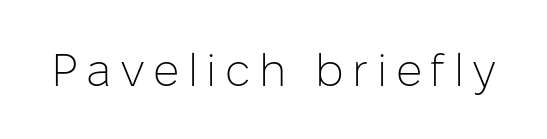
Q: Is the text bold? A: No.
Q: Is the text italic (slanted)? A: No, it is upright.
Q: Is the typeface a serif or a sans-serif typeface? A: Sans-serif.
Q: Is the text underlined? A: No.
Q: Width (condensed, normal, or wide)? A: Normal.
Q: Stroke contrast? A: Low.
Q: x-height? A: Medium.
Q: Monospaced? A: No.
